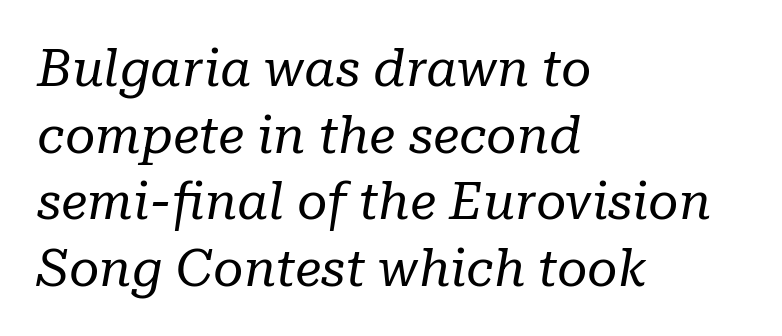
{"serif": "yes", "italic": "yes", "lean": "right", "slant_degrees": 10, "bold": "no", "weight": "regular", "width": "normal", "stroke_contrast": "low", "x_height": "medium", "monospaced": "no", "underline": "no", "align": "left", "line_spacing": "normal", "line_spacing_ratio": 1.28, "letter_spacing": "normal", "letter_spacing_em": 0.0, "glyph_px": 52}
